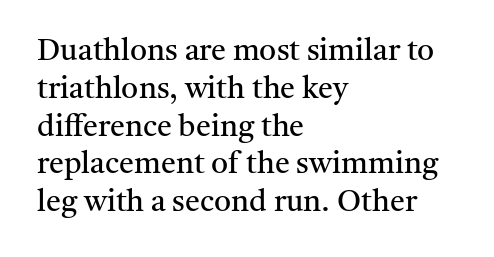
The image shows 30 px regular-weight serif type, upright; set left-aligned, normal line spacing (1.26x), normal letter spacing, not underlined; medium stroke contrast and a medium x-height.
